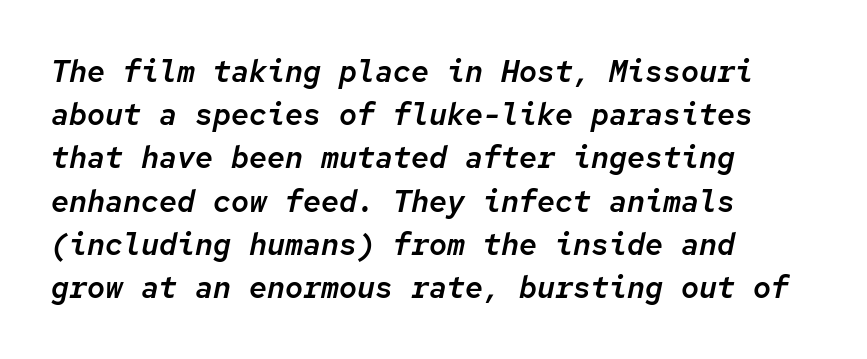
Q: Is the text italic (slanted)? A: Yes, it leans right by about 12 degrees.
Q: Is the text underlined? A: No.
Q: How is the paragraph aligned? A: Left-aligned.
Q: Is the spacing between letters normal or unusually wide? A: Normal.
Q: Is the spacing between lines tight, normal or loose? A: Normal.
Q: Width (condensed, normal, or wide)? A: Normal.
Q: Stroke contrast? A: Low.
Q: x-height? A: Medium.
Q: Monospaced? A: Yes.
